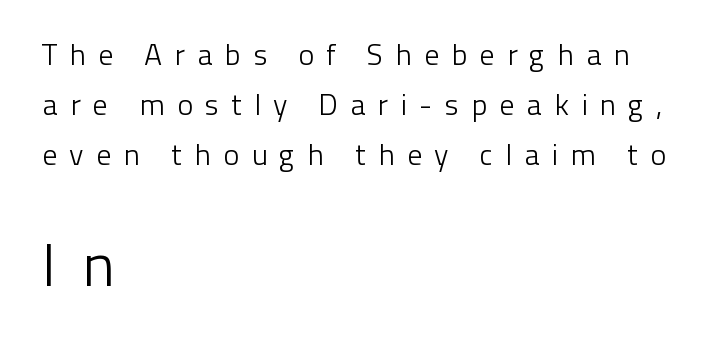
{"serif": "no", "italic": "no", "bold": "no", "weight": "light", "width": "normal", "stroke_contrast": "low", "x_height": "medium", "monospaced": "no", "underline": "no", "align": "left", "line_spacing": "normal", "line_spacing_ratio": 1.66, "letter_spacing": "wide", "letter_spacing_em": 0.4, "larger_block": "second", "size_ratio": 2.03, "glyph_px": 61}
